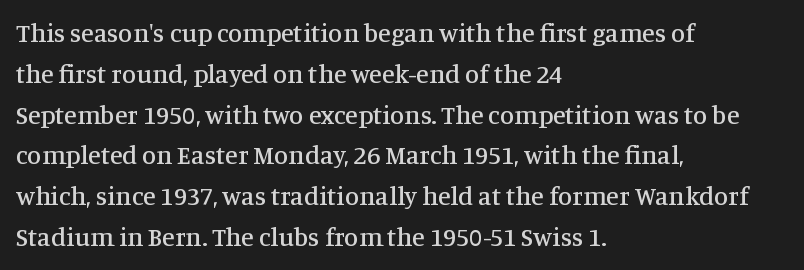
Q: Is the text italic (slanted)? A: No, it is upright.
Q: Is the text underlined? A: No.
Q: How is the paragraph aligned? A: Left-aligned.
Q: Is the spacing between letters normal or unusually wide? A: Normal.
Q: Is the spacing between lines tight, normal or loose? A: Normal.
